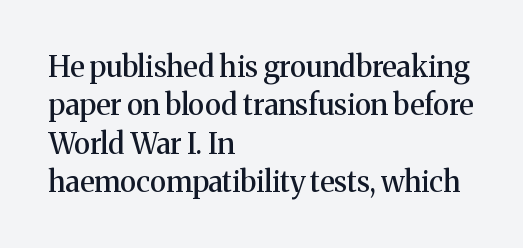
The image shows 29 px serif type, upright; set left-aligned, normal line spacing (1.32x), normal letter spacing, not underlined; medium stroke contrast and a medium x-height.
